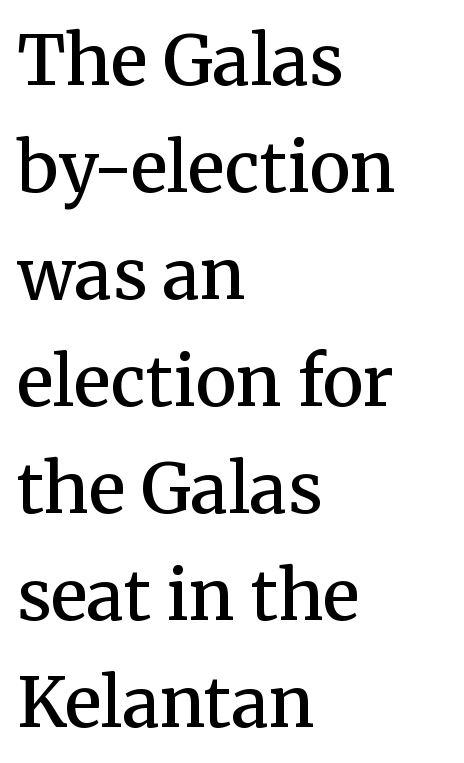
{"serif": "yes", "italic": "no", "bold": "semi", "weight": "semibold", "width": "normal", "stroke_contrast": "medium", "x_height": "medium", "monospaced": "no", "underline": "no", "align": "left", "line_spacing": "normal", "line_spacing_ratio": 1.55, "letter_spacing": "normal", "letter_spacing_em": 0.0, "glyph_px": 69}
